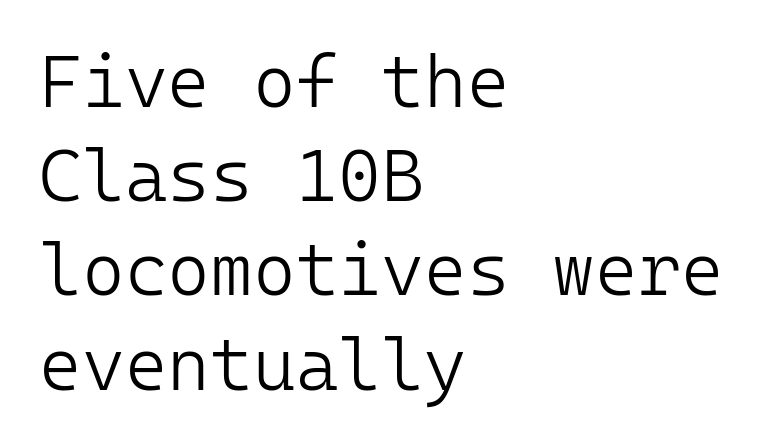
Q: Is the text bold? A: No.
Q: Is the text italic (slanted)? A: No, it is upright.
Q: Is the typeface a serif or a sans-serif typeface? A: Sans-serif.
Q: Is the text underlined? A: No.
Q: How is the paragraph aligned? A: Left-aligned.
Q: Is the spacing between letters normal or unusually wide? A: Normal.
Q: Is the spacing between lines tight, normal or loose? A: Normal.
Q: Width (condensed, normal, or wide)? A: Normal.
Q: Stroke contrast? A: Low.
Q: x-height? A: Medium.
Q: Monospaced? A: Yes.
